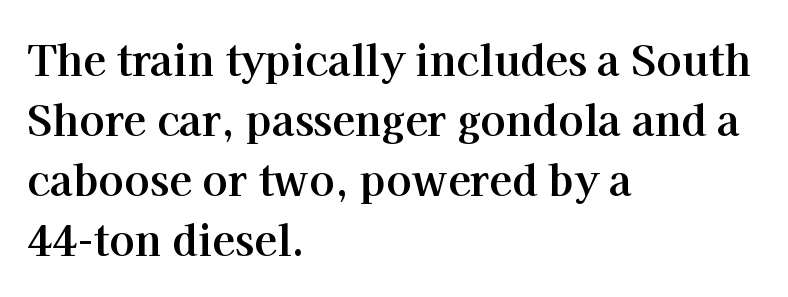
Line beginnings align vertically; line endings do not. Proportional: the letters do not fall into vertical columns. Font category for this specimen: serif. Decoration check: the copy has no underline. Style check: upright. How are the letters spaced? Ordinarily, with no added tracking.
